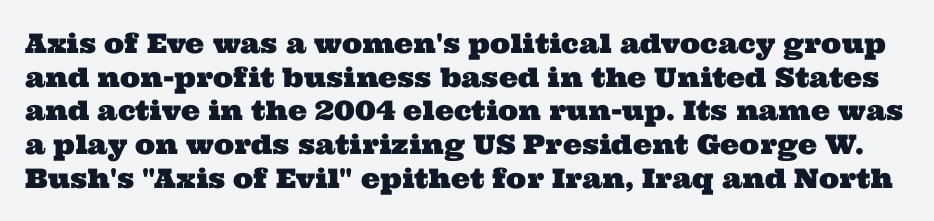
Check the space under the baseline: it is left empty. The leading is moderate, giving the passage an even texture. The rendering keeps characters at their native spacing.
